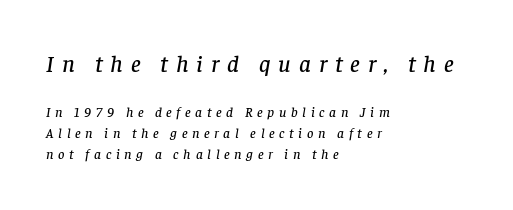
{"italic": "yes", "lean": "right", "slant_degrees": 8, "underline": "no", "align": "left", "line_spacing": "normal", "line_spacing_ratio": 1.52, "letter_spacing": "wide", "letter_spacing_em": 0.33, "larger_block": "first", "size_ratio": 1.71, "glyph_px": 24}
